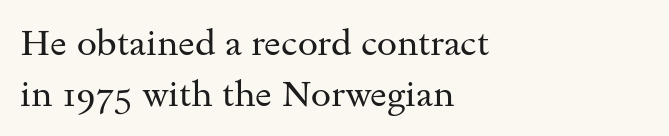
Q: Is the text bold? A: No.
Q: Is the text italic (slanted)? A: No, it is upright.
Q: Is the typeface a serif or a sans-serif typeface? A: Serif.
Q: Is the text underlined? A: No.
Q: How is the paragraph aligned? A: Left-aligned.
Q: Is the spacing between letters normal or unusually wide? A: Normal.
Q: Is the spacing between lines tight, normal or loose? A: Normal.
Q: Width (condensed, normal, or wide)? A: Wide.
Q: Stroke contrast? A: Medium.
Q: x-height? A: Small.
Q: Monospaced? A: No.
